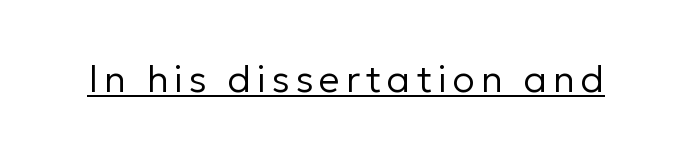
Q: Is the text bold? A: No.
Q: Is the text italic (slanted)? A: No, it is upright.
Q: Is the typeface a serif or a sans-serif typeface? A: Sans-serif.
Q: Is the text underlined? A: Yes.
Q: Width (condensed, normal, or wide)? A: Normal.
Q: Stroke contrast? A: Low.
Q: x-height? A: Medium.
Q: Monospaced? A: No.
